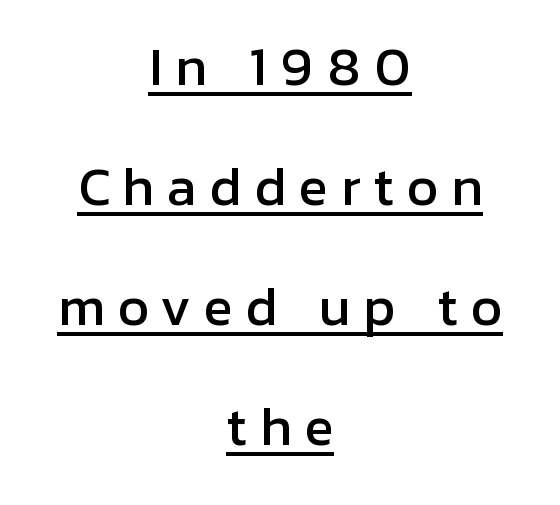
Q: Is the text italic (slanted)? A: No, it is upright.
Q: Is the typeface a serif or a sans-serif typeface? A: Sans-serif.
Q: Is the text underlined? A: Yes.
Q: How is the paragraph aligned? A: Centered.
Q: Is the spacing between letters normal or unusually wide? A: Unusually wide.
Q: Is the spacing between lines tight, normal or loose? A: Loose.
Q: Width (condensed, normal, or wide)? A: Normal.
Q: Stroke contrast? A: Low.
Q: x-height? A: Medium.
Q: Monospaced? A: No.
